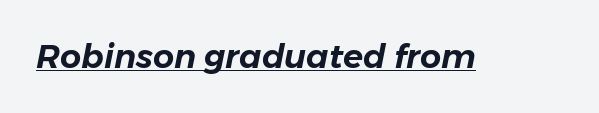
Q: Is the text italic (slanted)? A: Yes, it leans right by about 11 degrees.
Q: Is the text underlined? A: Yes.
Q: Is the spacing between letters normal or unusually wide? A: Normal.
Q: Width (condensed, normal, or wide)? A: Normal.
Q: Stroke contrast? A: Low.
Q: x-height? A: Medium.
Q: Monospaced? A: No.
